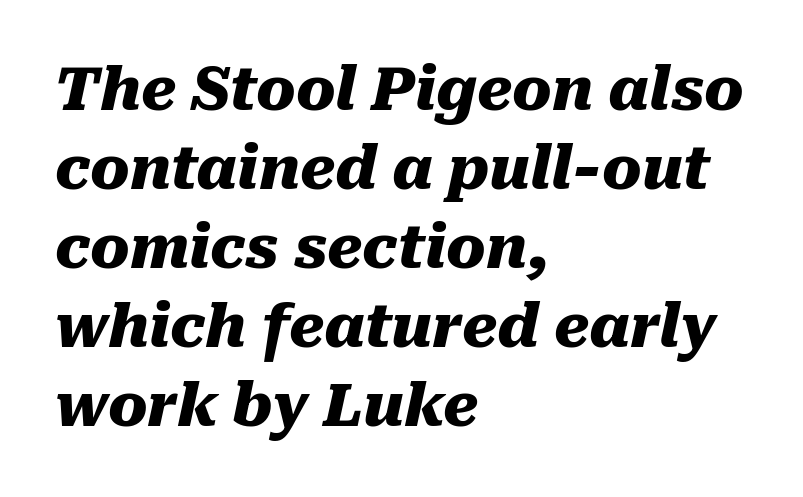
The font's italic variant was chosen for this text. Caption: multi-line text, flush left, ragged right. Compared with an ordinary text face, these strokes are far heavier — a full bold. Whoever set this chose a conventional vertical rhythm. Is this a fixed-width face? No — the glyphs have proportional, varying widths.
